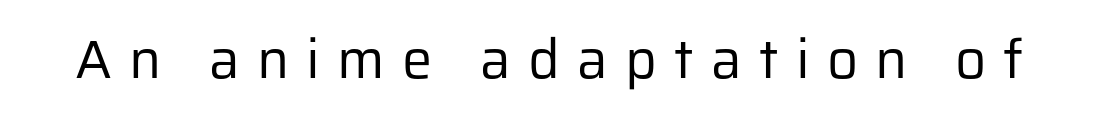
In terms of letterspacing, this is a distinctly airy, spread setting. A typesetter would mark this as roman, not italic. You can tell from the bare stems that sans-serif type was used. Decoration check: the copy has no underline. You could not count columns in this text — the font is proportionally spaced. Compared with a typical body face, this is equally light or lighter still.
